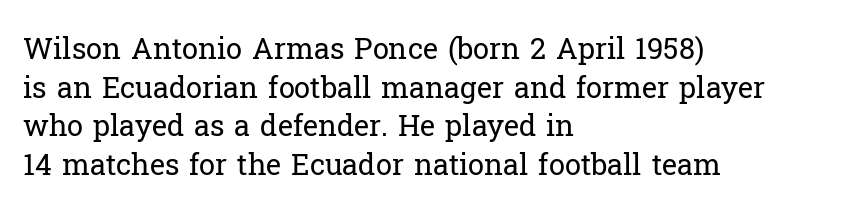
Regarding leading, the lines here are spaced in the standard way. Unlike a clean sans, this face finishes its strokes with serifs. Anything drawn beneath the words? Only blank space. Rendered with straight, roman letterforms. These lines stack with their left ends in a neat column. No extra tracking has been applied to these lines.
